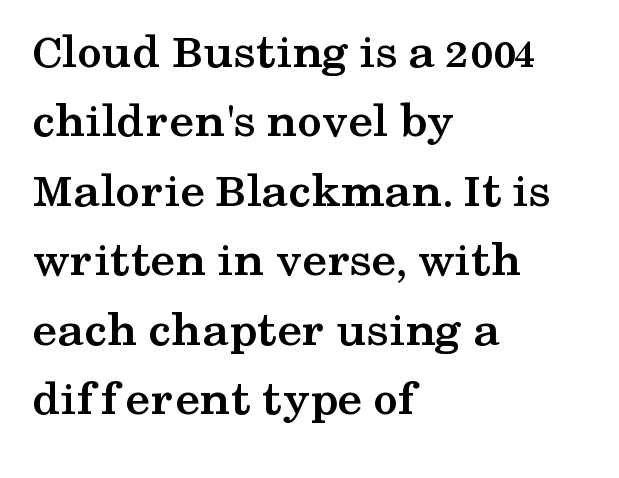
The image shows 50 px semibold, wide serif type, upright; set left-aligned, normal line spacing (1.39x), normal letter spacing, not underlined; medium stroke contrast and a medium x-height.
